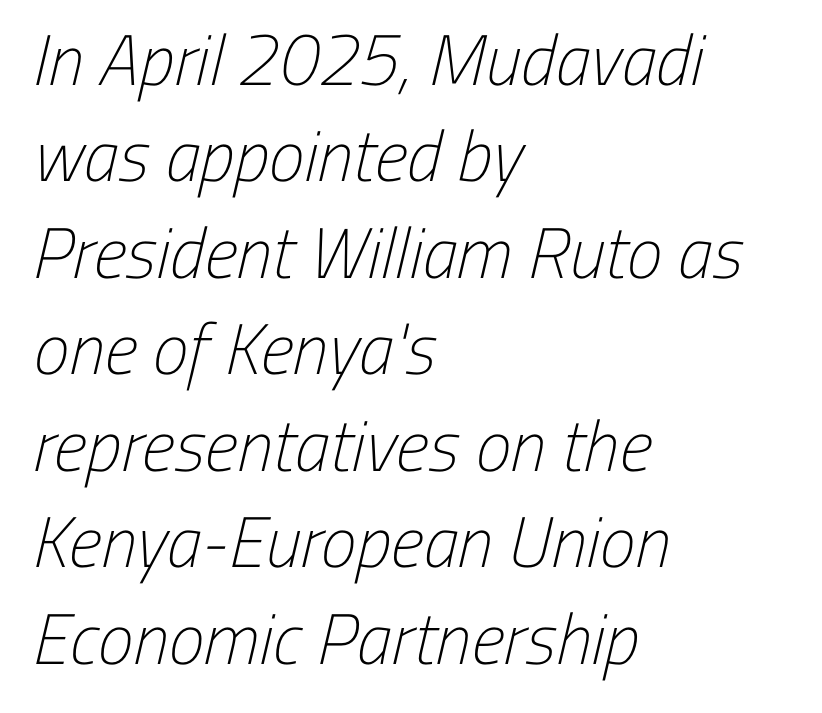
{"serif": "no", "bold": "no", "weight": "light", "width": "condensed", "stroke_contrast": "low", "x_height": "medium", "monospaced": "no", "underline": "no", "align": "left", "line_spacing": "normal", "line_spacing_ratio": 1.34, "letter_spacing": "normal", "letter_spacing_em": 0.0, "glyph_px": 72}
